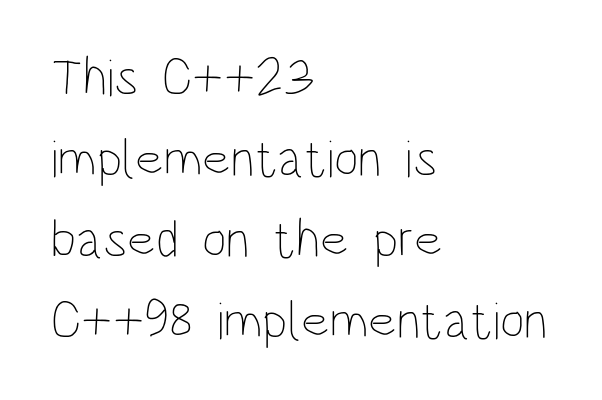
The image shows 53 px thin, condensed type, upright; set left-aligned, normal line spacing (1.53x), normal letter spacing, not underlined; low stroke contrast and a large x-height.
